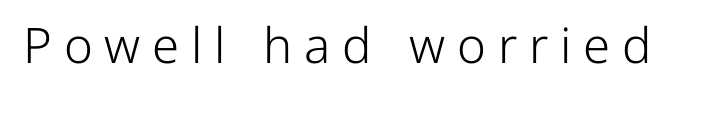
A bare baseline throughout the passage. Each stroke keeps to a modest, everyday thickness or less. Style check: upright. You could only call the tracking loose — the letters float apart. The face used here is proportionally spaced, like ordinary book or web type.
